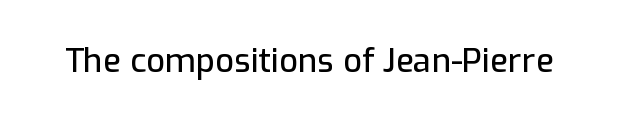
Is the letter spacing exaggerated? No — it looks like the ordinary default. A clean baseline with only descenders dipping below it. Is this a sans? Yes — the strokes have no serifs. Character widths vary here, with narrow letters taking less room than wide ones. Unlike italic type, these characters show no tilt at all.
